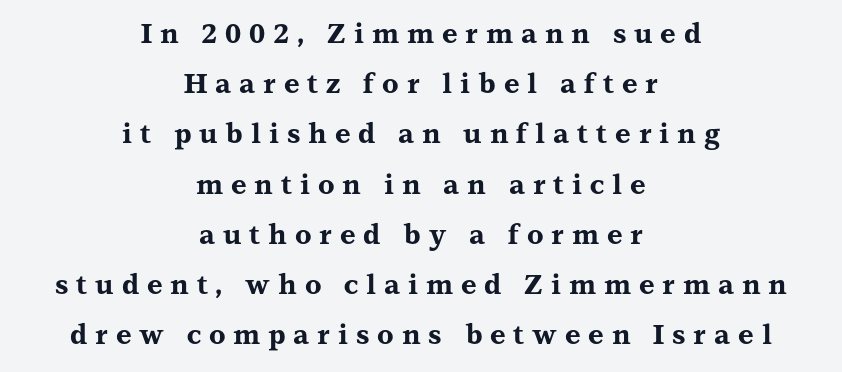
Chunky letters — that's bold for sure. Letter spacing: wide. Glance below the letters and you will spot only blank space. If you drew a line through each stem, it would be perfectly vertical. Horizontal alignment here is central, giving a formal, balanced look.
